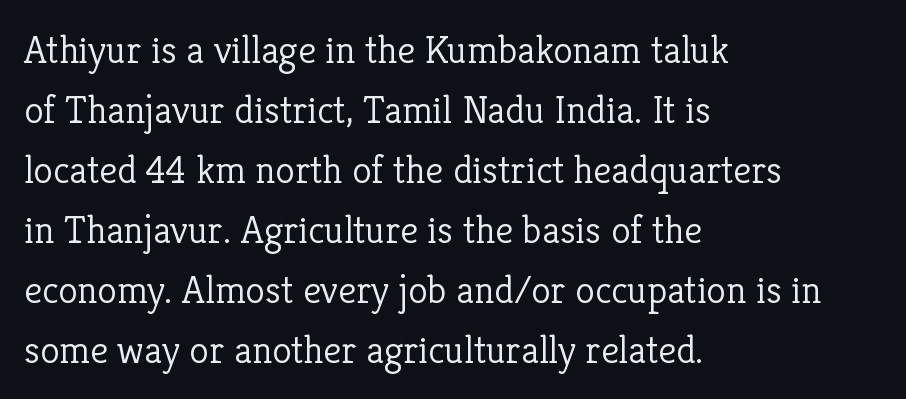
{"serif": "yes", "italic": "no", "bold": "no", "weight": "light", "width": "normal", "stroke_contrast": "low", "x_height": "medium", "monospaced": "no", "underline": "no", "align": "left", "line_spacing": "normal", "line_spacing_ratio": 1.5, "letter_spacing": "normal", "letter_spacing_em": 0.0, "glyph_px": 40}
